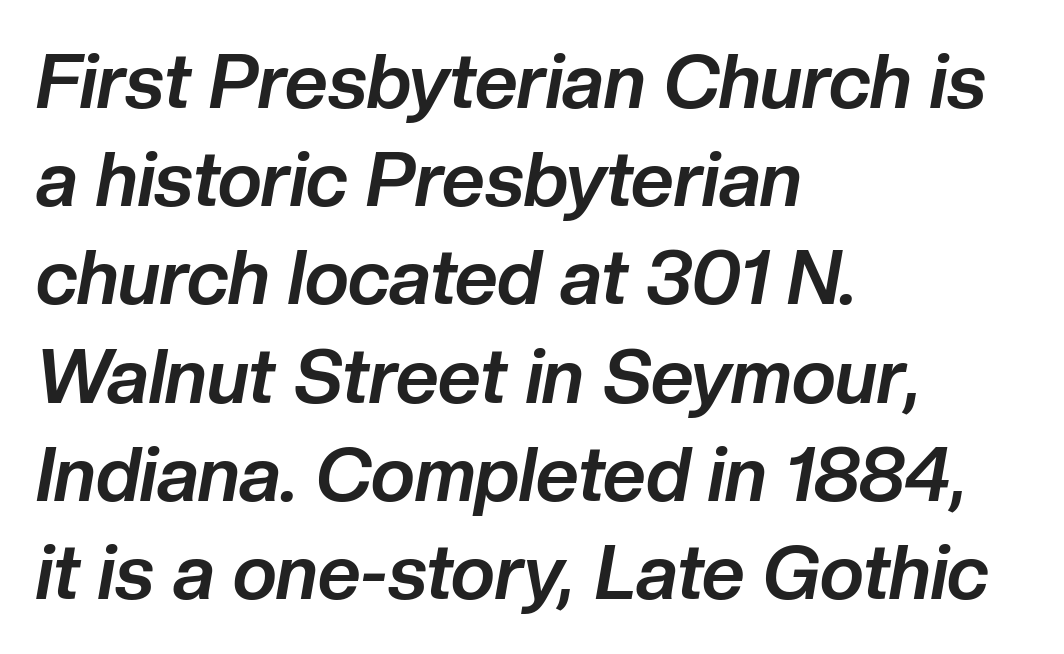
Proportional: the letters do not fall into vertical columns. Compared with a centered layout, this one pins lines to the left instead. The letterforms sit shoulder to shoulder at normal distance. Quick note: underline off.
